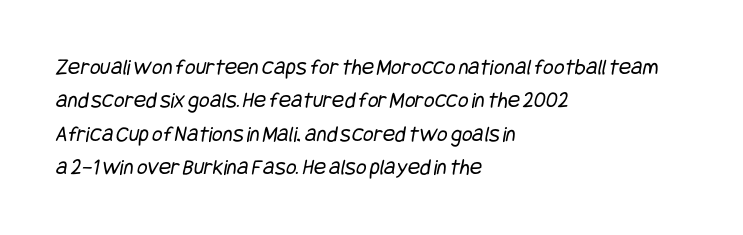
The image shows 23 px text type; set left-aligned, normal line spacing (1.45x), normal letter spacing, not underlined.
